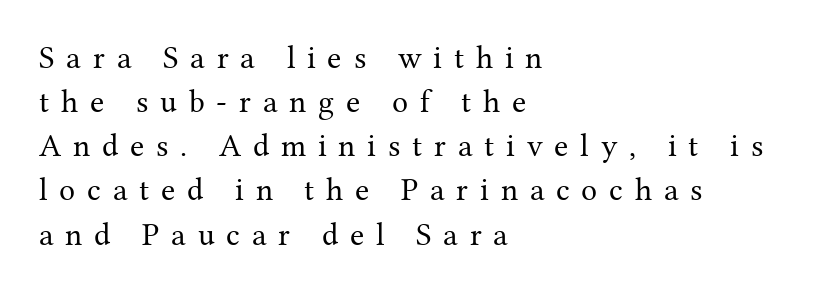
{"serif": "yes", "italic": "no", "bold": "no", "weight": "regular", "width": "normal", "stroke_contrast": "medium", "x_height": "medium", "monospaced": "no", "underline": "no", "align": "left", "line_spacing": "normal", "line_spacing_ratio": 1.38, "letter_spacing": "wide", "letter_spacing_em": 0.37, "glyph_px": 32}
